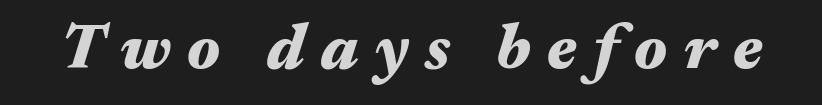
The image shows 64 px heavy, wide type, italic (leaning right); set unusually wide letter spacing (+0.26 em), not underlined; medium stroke contrast and a medium x-height.
